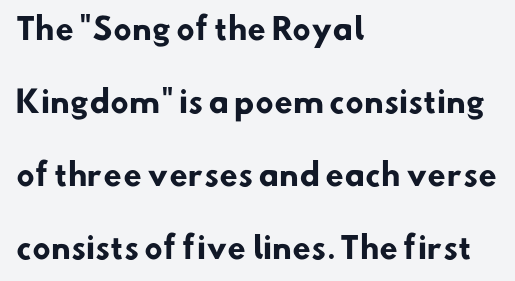
There is no visible air inserted between adjacent glyphs. Honestly, the rows look like they've been pulled way apart. As a designer I'd log this as weight 700, bold. Descenders are the only things crossing below the line. Note the varied advance widths — an 'i' is clearly narrower than an 'm'.
